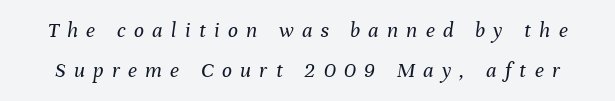
Summary of weight: not heavy and not bold. Yep, that's italic — everything's leaning. Check the space under the baseline: it is left empty. This sample uses expanded letter spacing, leaving extra air between glyphs.
